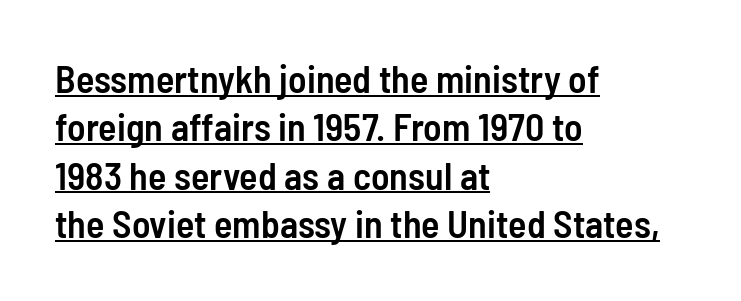
A typesetter would call this zero additional tracking. Bold? Not quite — semibold, heavier than regular but stopping short. Honestly, the underline is the first thing you notice here. The rag falls on the right side of this text block. In terms of letterform style, serifs are entirely absent.
